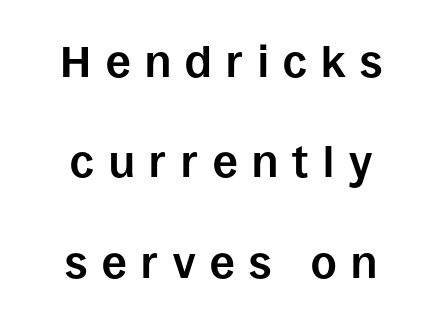
Q: Is the text bold? A: Yes.
Q: Is the text italic (slanted)? A: No, it is upright.
Q: Is the typeface a serif or a sans-serif typeface? A: Sans-serif.
Q: Is the text underlined? A: No.
Q: How is the paragraph aligned? A: Centered.
Q: Is the spacing between letters normal or unusually wide? A: Unusually wide.
Q: Is the spacing between lines tight, normal or loose? A: Loose.
Q: Width (condensed, normal, or wide)? A: Normal.
Q: Stroke contrast? A: Low.
Q: x-height? A: Large.
Q: Monospaced? A: No.
